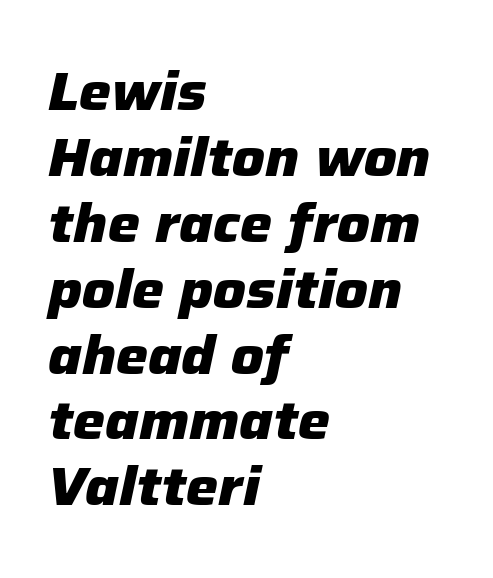
The image shows 54 px heavy type, italic (leaning right); set left-aligned, line spacing 1.22x, normal letter spacing, not underlined; low stroke contrast and a medium x-height.
